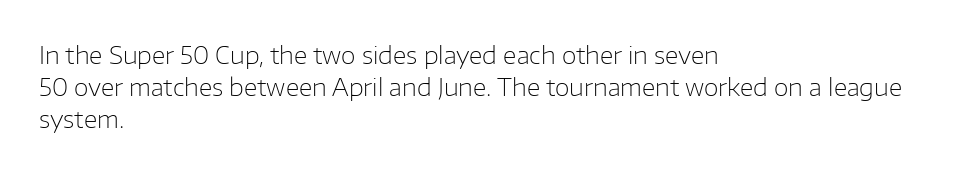
The strip under each line holds only bare page. You could call the tracking neutral — neither tight nor loose. Where is the straight margin? On the left. Upright lettering throughout. The weight tops out at a normal text grade.
